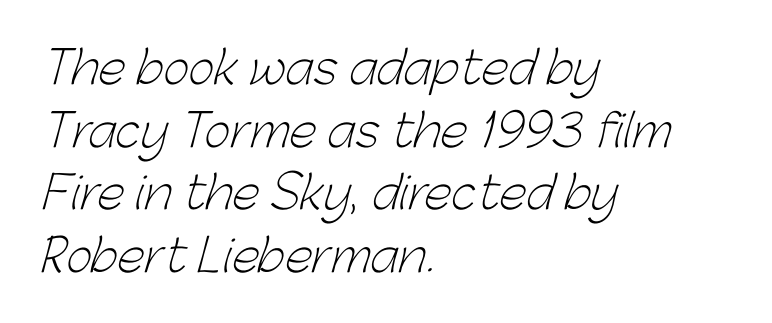
Q: Is the text bold? A: No.
Q: Is the typeface a serif or a sans-serif typeface? A: Sans-serif.
Q: Is the text underlined? A: No.
Q: How is the paragraph aligned? A: Left-aligned.
Q: Is the spacing between letters normal or unusually wide? A: Normal.
Q: Is the spacing between lines tight, normal or loose? A: Normal.
Q: Width (condensed, normal, or wide)? A: Normal.
Q: Stroke contrast? A: Low.
Q: x-height? A: Medium.
Q: Monospaced? A: No.
